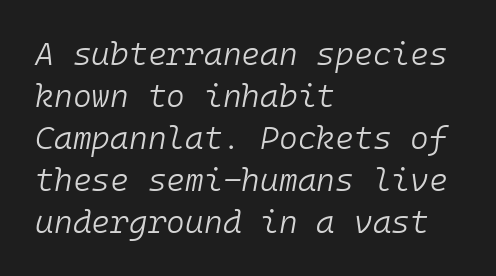
{"italic": "yes", "lean": "right", "slant_degrees": 10, "bold": "no", "weight": "light", "width": "normal", "stroke_contrast": "low", "x_height": "medium", "monospaced": "yes", "underline": "no", "align": "left", "line_spacing": "normal", "line_spacing_ratio": 1.31, "letter_spacing": "normal", "letter_spacing_em": 0.0, "glyph_px": 32}
